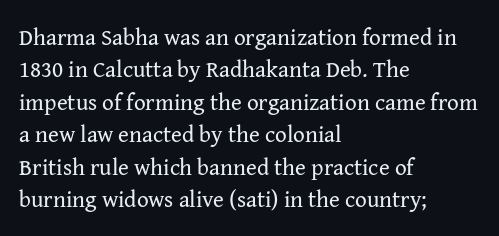
The tracking reads as untouched default to a designer's eye. Layout note: lines flush left. Students, observe: this is what conventionally led text looks like. Underline: absent.
